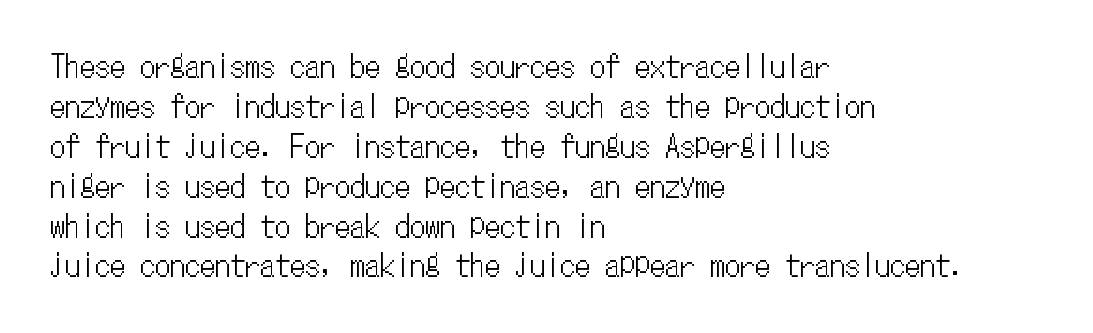
The image shows 30 px condensed type, upright, monospaced; set left-aligned, normal line spacing (1.33x), normal letter spacing, not underlined; low stroke contrast and a medium x-height.
